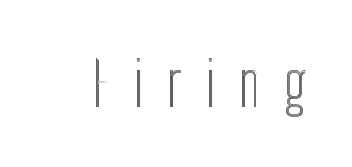
These lines are rendered in a variable-pitch font. Ascenders rise straight up at ninety degrees. Beneath every word, the page is bare. Short note: letters widely spaced.
